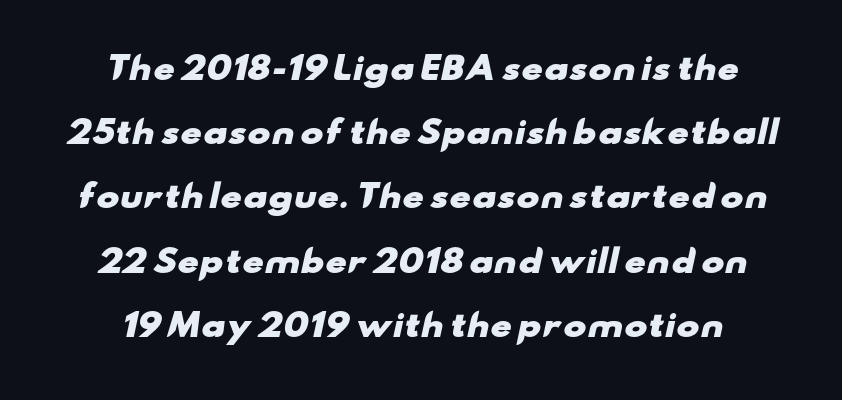
The image shows 31 px heavy, wide sans-serif type; set loose line spacing (2.07x), normal letter spacing, not underlined; low stroke contrast and a small x-height.
